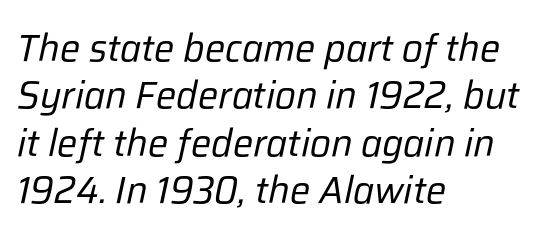
Q: Is the text bold? A: No.
Q: Is the text italic (slanted)? A: Yes, it leans right by about 12 degrees.
Q: Is the text underlined? A: No.
Q: How is the paragraph aligned? A: Left-aligned.
Q: Is the spacing between letters normal or unusually wide? A: Normal.
Q: Is the spacing between lines tight, normal or loose? A: Normal.
Q: Width (condensed, normal, or wide)? A: Normal.
Q: Stroke contrast? A: Low.
Q: x-height? A: Medium.
Q: Monospaced? A: No.
